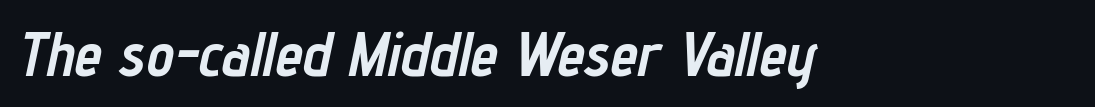
The image shows 62 px semibold, condensed type, italic (leaning right); set normal letter spacing, not underlined; low stroke contrast and a medium x-height.
